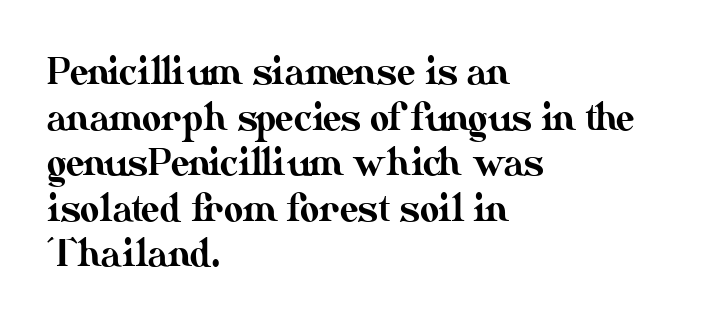
The image shows 37 px text type, upright; set left-aligned, line spacing 1.23x, normal letter spacing, not underlined; medium stroke contrast and a small x-height.
